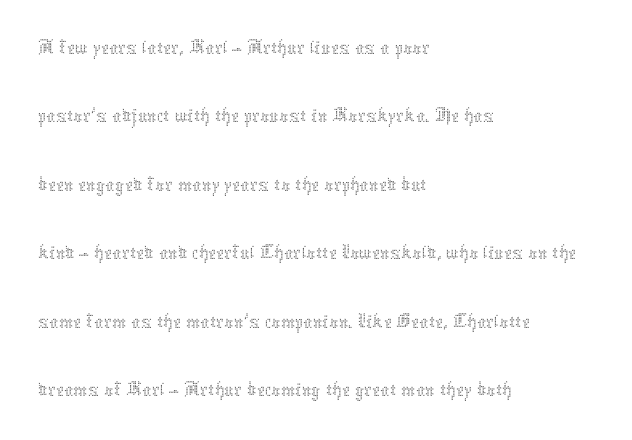
Characters follow at the spacing the type designer built in. Spacing verdict: proportional, widths tailored to each character. Quick note: interline space is typical. Unlike italic type, these characters show no tilt at all. Stroke thickness stays within the range of a standard reading face or lighter.
